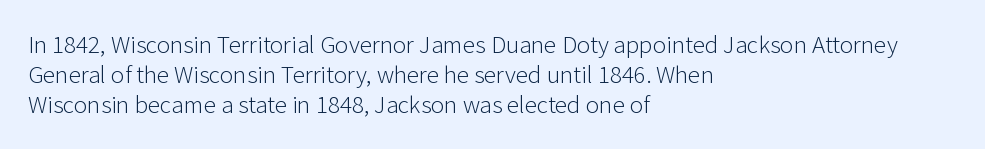
In terms of posture, this sample is upright. The rendering keeps characters at their native spacing. Caption: face not bold, strokes unweighted. The string is rendered with underlining switched off. Horizontal alignment here is leftward, the default for most running prose.
